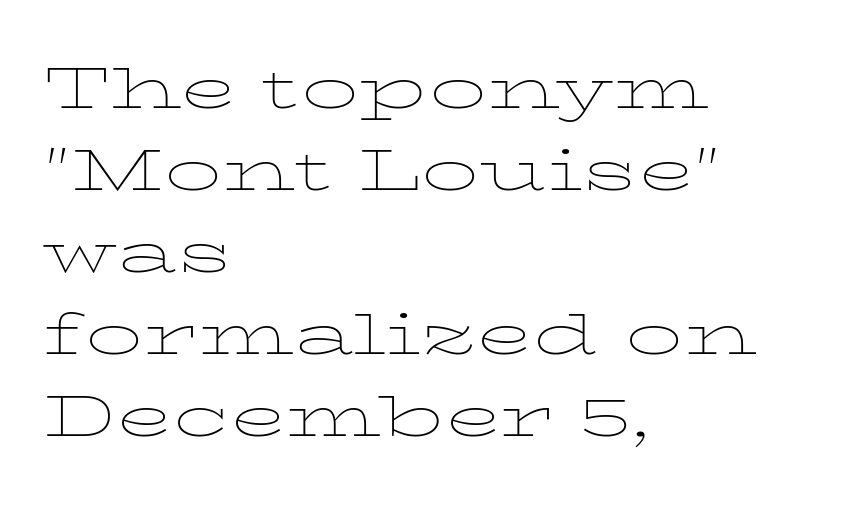
Q: Is the text bold? A: No.
Q: Is the text italic (slanted)? A: No, it is upright.
Q: Is the typeface a serif or a sans-serif typeface? A: Serif.
Q: Is the text underlined? A: No.
Q: How is the paragraph aligned? A: Left-aligned.
Q: Is the spacing between letters normal or unusually wide? A: Normal.
Q: Is the spacing between lines tight, normal or loose? A: Normal.
Q: Width (condensed, normal, or wide)? A: Wide.
Q: Stroke contrast? A: Low.
Q: x-height? A: Medium.
Q: Monospaced? A: No.
